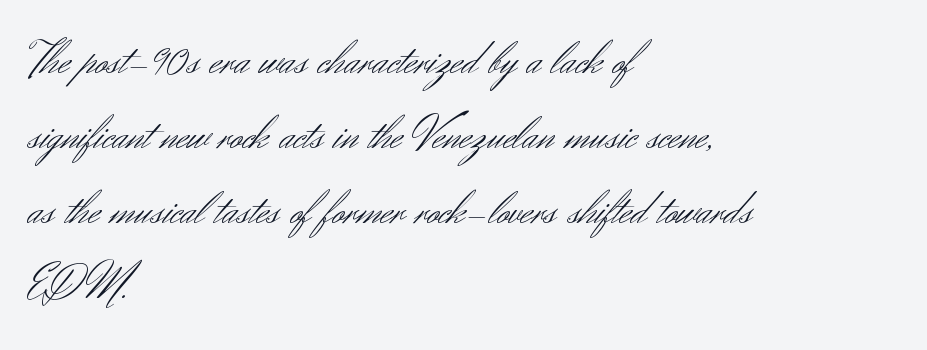
Think of a printed novel: that variable character pitch is what you see here. Does the type have serifs? No, each stem ends abruptly. Vertically, the passage feels balanced, rows spaced as you'd expect. Quick note: underline off. No extra tracking has been applied to these lines.
